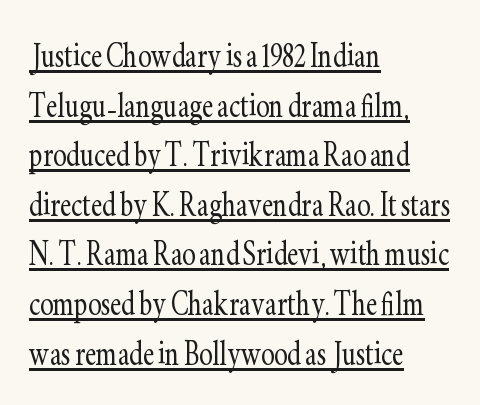
{"serif": "yes", "italic": "no", "bold": "no", "weight": "light", "width": "condensed", "stroke_contrast": "low", "x_height": "small", "monospaced": "no", "underline": "yes", "align": "left", "line_spacing_ratio": 1.24, "letter_spacing": "normal", "letter_spacing_em": 0.0, "glyph_px": 40}
